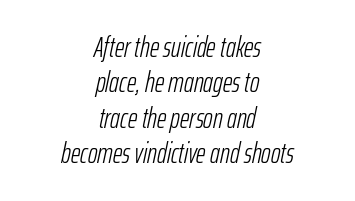
Ink coverage per letter is moderate at most. This sample has the flowing, uneven cadence of proportional lettering. Anything drawn beneath the words? Only blank space. If you drew a line through each stem, it would be angled. The passage is arranged like a title page — every line centered. What stands out about the letter spacing? Nothing — it is the standard amount.
